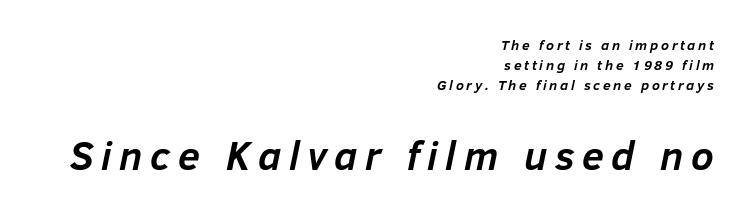
The words here are not underlined. Casual observation: everything's shoved over to the right. Weight check: bold — yes, fully. Quick note: interline space is typical. Proportional: the letters do not fall into vertical columns. Type size steps up from the first block to the second.
